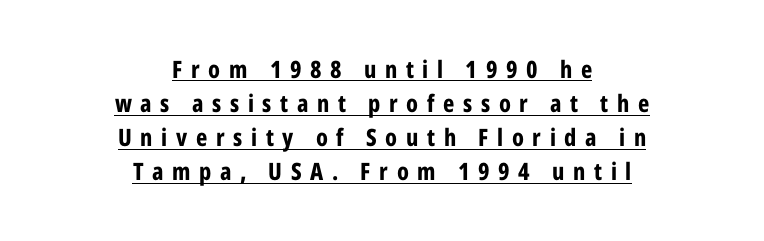
Short note: letters widely spaced. Each line of the rendering has a horizontal stroke beneath the glyphs. If you folded the block vertically in half, each line would mirror itself in length. Does the leading feel generous? No, just average.
